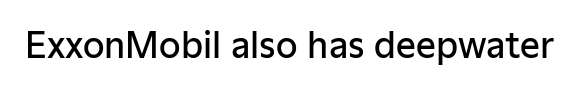
The image shows 35 px semibold sans-serif type, upright; set normal letter spacing, not underlined; low stroke contrast and a medium x-height.
